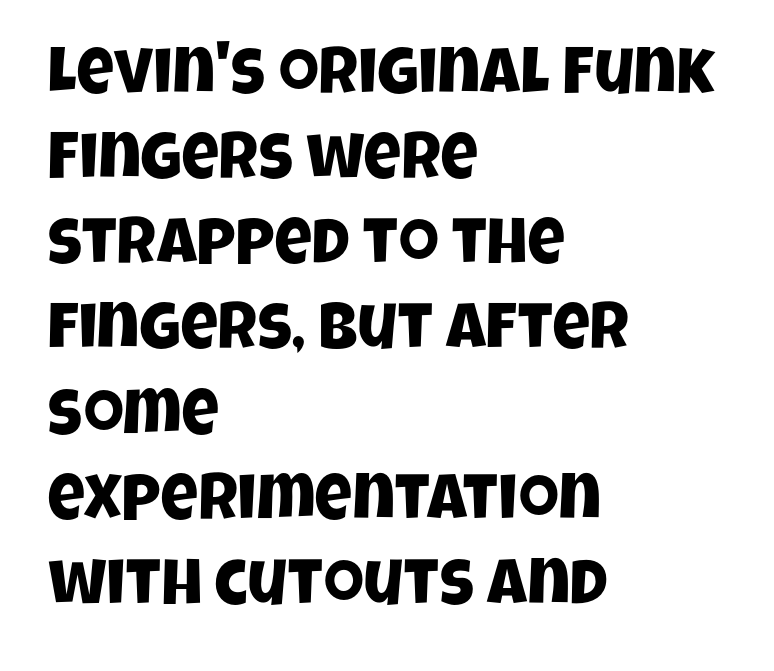
Q: Is the typeface a serif or a sans-serif typeface? A: Sans-serif.
Q: Is the text underlined? A: No.
Q: How is the paragraph aligned? A: Left-aligned.
Q: Is the spacing between letters normal or unusually wide? A: Normal.
Q: Is the spacing between lines tight, normal or loose? A: Normal.
Q: Width (condensed, normal, or wide)? A: Condensed.
Q: Stroke contrast? A: Low.
Q: x-height? A: Large.
Q: Monospaced? A: No.
